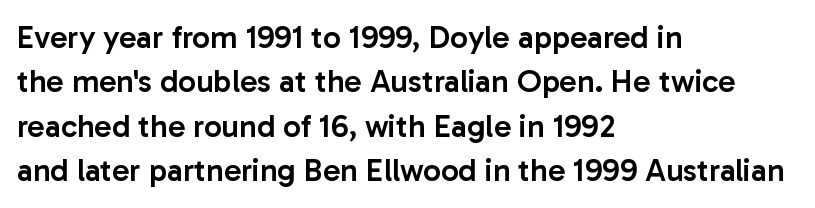
The letterforms sit shoulder to shoulder at normal distance. Quick note: not italic, upright. This sample keeps an unexceptional amount of space between lines. Look at the bottom of the vertical strokes: they stop flat, with no serifs. This is the in-between weight designers call semibold or demi. Clear beneath every line of the passage.
